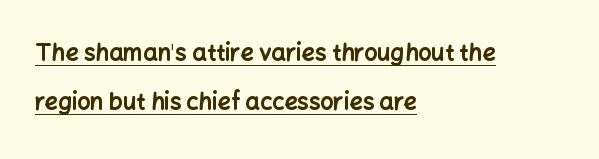
The image shows 23 px bold type, upright; set left-aligned, loose line spacing (2.15x), normal letter spacing, underlined.
